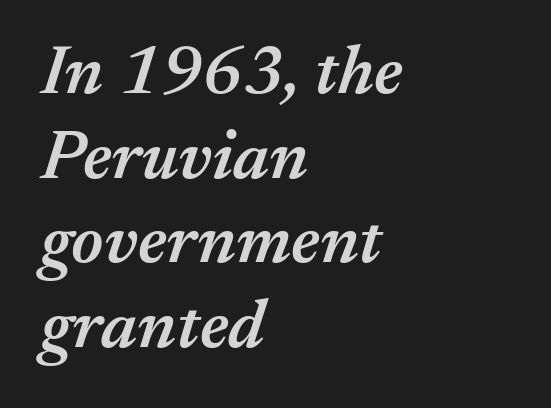
{"italic": "yes", "lean": "right", "slant_degrees": 17, "bold": "semi", "weight": "semibold", "width": "normal", "stroke_contrast": "medium", "x_height": "medium", "monospaced": "no", "underline": "no", "align": "left", "line_spacing_ratio": 1.21, "letter_spacing": "normal", "letter_spacing_em": 0.0, "glyph_px": 70}
